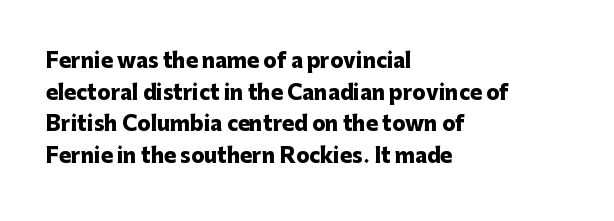
Q: Is the text bold? A: Yes.
Q: Is the text italic (slanted)? A: No, it is upright.
Q: Is the text underlined? A: No.
Q: How is the paragraph aligned? A: Left-aligned.
Q: Is the spacing between letters normal or unusually wide? A: Normal.
Q: Is the spacing between lines tight, normal or loose? A: Normal.
